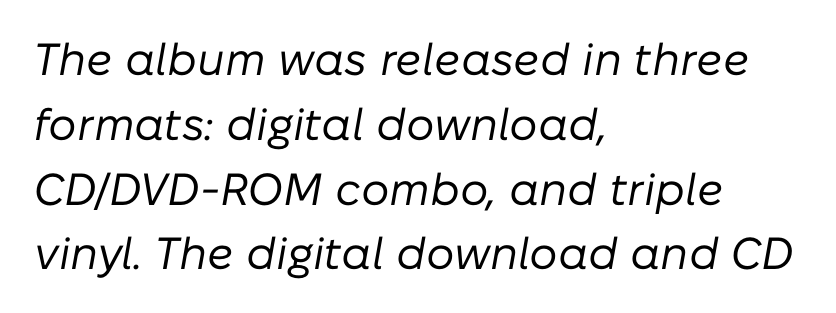
{"italic": "yes", "lean": "right", "slant_degrees": 10, "bold": "no", "weight": "regular", "width": "normal", "stroke_contrast": "low", "x_height": "medium", "monospaced": "no", "underline": "no", "align": "left", "line_spacing": "normal", "line_spacing_ratio": 1.44, "letter_spacing": "normal", "letter_spacing_em": 0.0, "glyph_px": 45}
